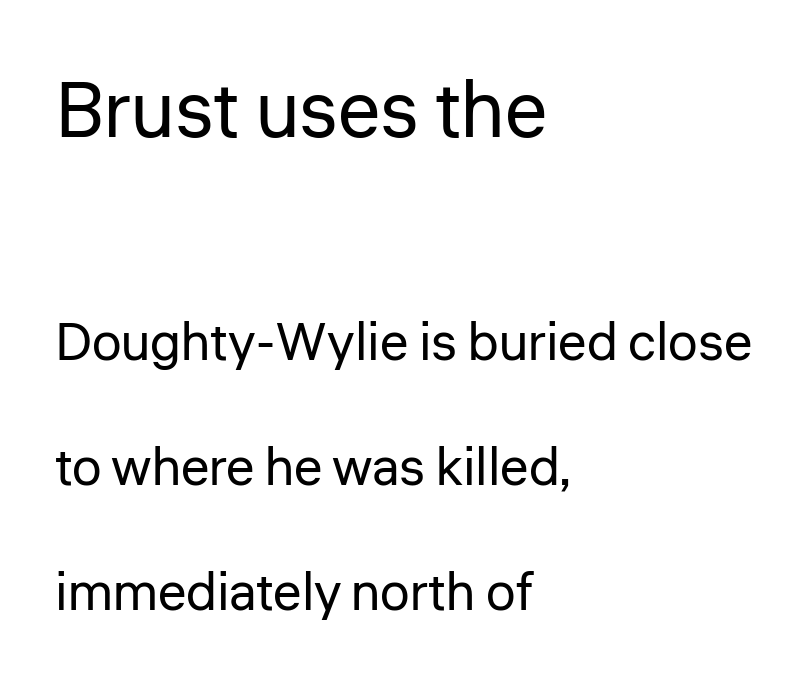
The image shows 79 px regular-weight sans-serif type, upright; set left-aligned, loose line spacing (2.36x), normal letter spacing, not underlined; the first (top) block is 1.49x larger; low stroke contrast and a medium x-height.
